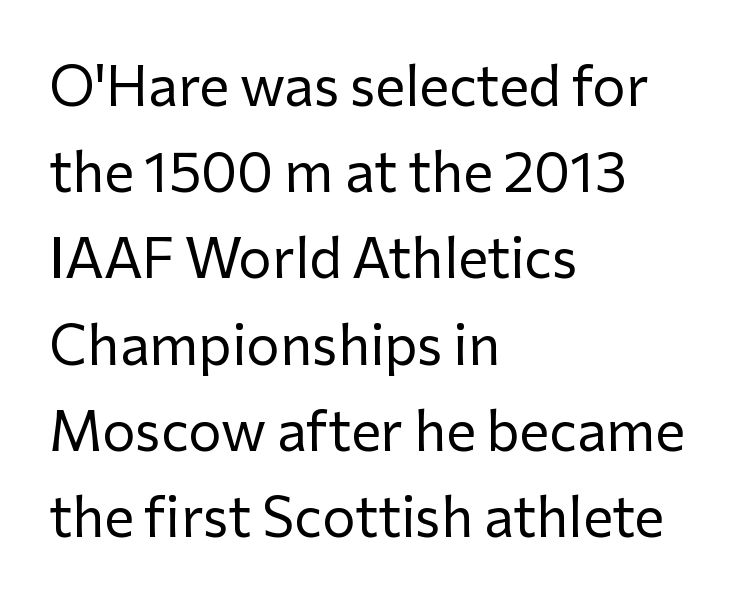
{"serif": "no", "italic": "no", "bold": "no", "weight": "regular", "width": "normal", "stroke_contrast": "low", "x_height": "medium", "monospaced": "no", "underline": "no", "align": "left", "line_spacing": "normal", "line_spacing_ratio": 1.54, "letter_spacing": "normal", "letter_spacing_em": 0.0, "glyph_px": 56}
